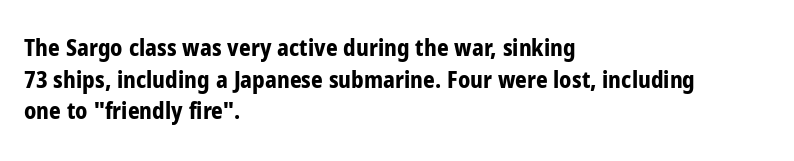
Q: Is the text bold? A: Yes.
Q: Is the text italic (slanted)? A: No, it is upright.
Q: Is the text underlined? A: No.
Q: How is the paragraph aligned? A: Left-aligned.
Q: Is the spacing between letters normal or unusually wide? A: Normal.
Q: Is the spacing between lines tight, normal or loose? A: Normal.
